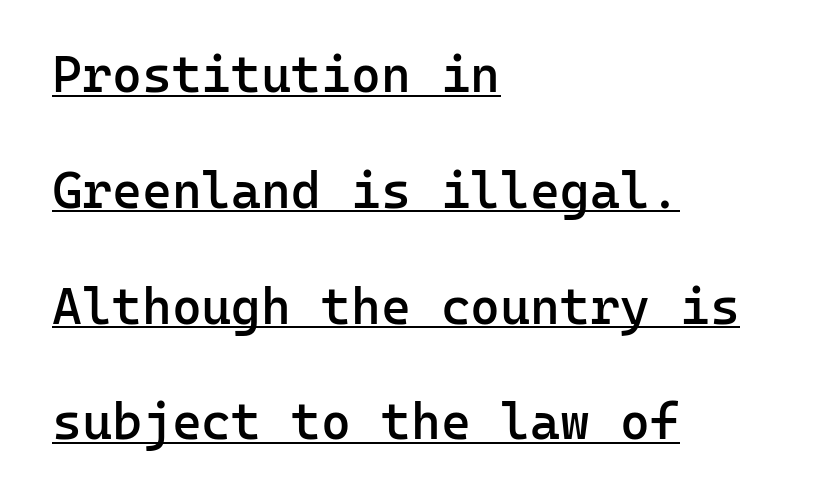
The image shows 51 px semibold sans-serif type, upright, monospaced; set left-aligned, loose line spacing (2.27x), normal letter spacing, underlined; low stroke contrast and a medium x-height.
